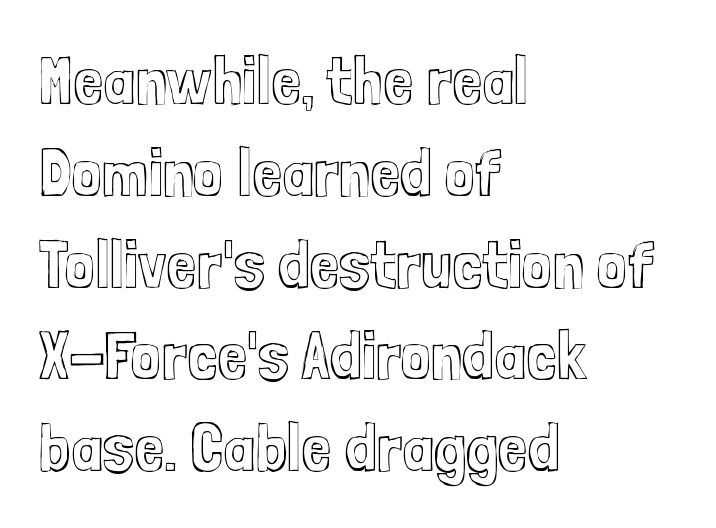
{"italic": "no", "width": "condensed", "x_height": "medium", "monospaced": "no", "underline": "no", "align": "left", "line_spacing": "normal", "line_spacing_ratio": 1.35, "letter_spacing": "normal", "letter_spacing_em": 0.0, "glyph_px": 68}
